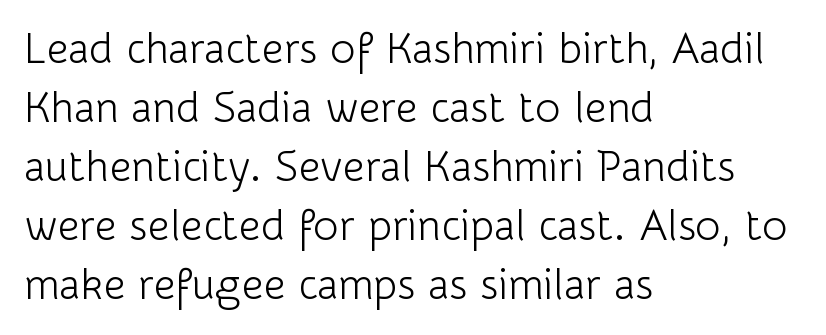
Q: Is the text bold? A: No.
Q: Is the text italic (slanted)? A: No, it is upright.
Q: Is the typeface a serif or a sans-serif typeface? A: Sans-serif.
Q: Is the text underlined? A: No.
Q: How is the paragraph aligned? A: Left-aligned.
Q: Is the spacing between letters normal or unusually wide? A: Normal.
Q: Is the spacing between lines tight, normal or loose? A: Normal.
Q: Width (condensed, normal, or wide)? A: Normal.
Q: Stroke contrast? A: Low.
Q: x-height? A: Medium.
Q: Monospaced? A: No.
